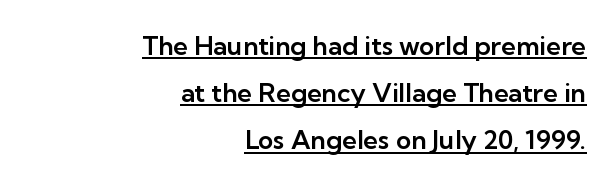
The image shows 26 px text type, upright; set right-aligned, line spacing 1.81x, normal letter spacing, underlined.
